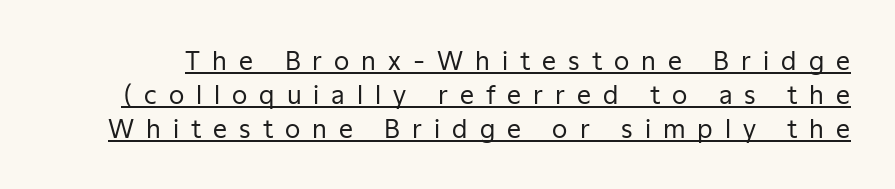
When letters stand straight like this, we call the style roman or upright. The font sits on the lighter half of the weight spectrum, regular included. Inter-character spacing is expanded well beyond the font's built-in metrics. A typographer would call this underscored text. Is there much room between lines? A standard amount, neither cramped nor airy.
